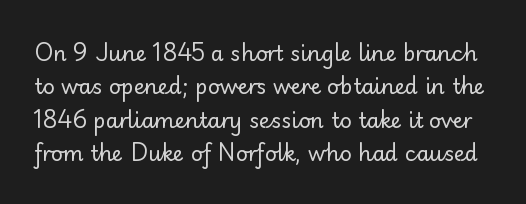
The image shows 21 px text type, upright; set normal line spacing (1.59x), normal letter spacing, not underlined.
